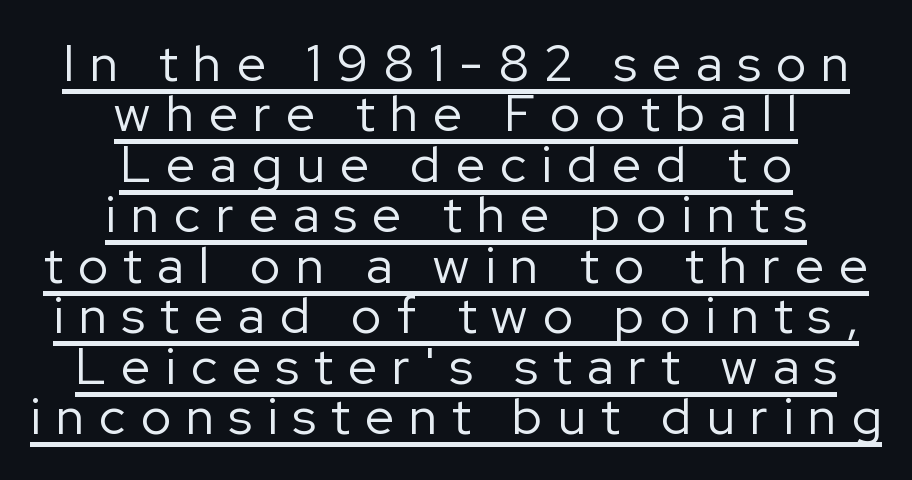
The image shows 51 px regular-weight sans-serif type, upright; set centered, tight line spacing (0.99x), unusually wide letter spacing (+0.3 em), underlined; low stroke contrast and a medium x-height.
